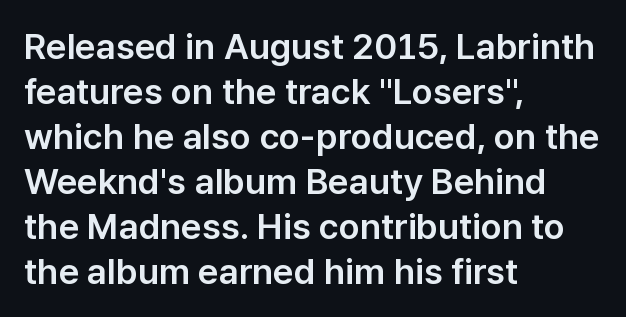
The image shows 36 px sans-serif type, upright; set left-aligned, normal line spacing (1.25x), normal letter spacing, not underlined; low stroke contrast and a medium x-height.
